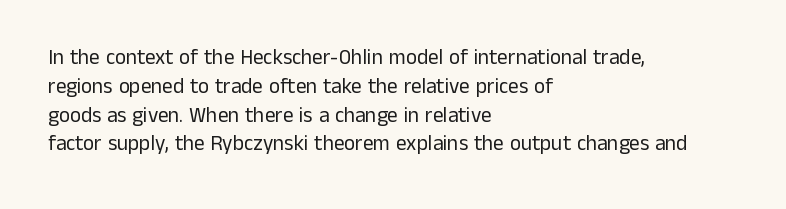
{"italic": "no", "bold": "no", "underline": "no", "align": "left", "line_spacing": "normal", "line_spacing_ratio": 1.37, "letter_spacing": "normal", "letter_spacing_em": 0.0, "glyph_px": 21}
